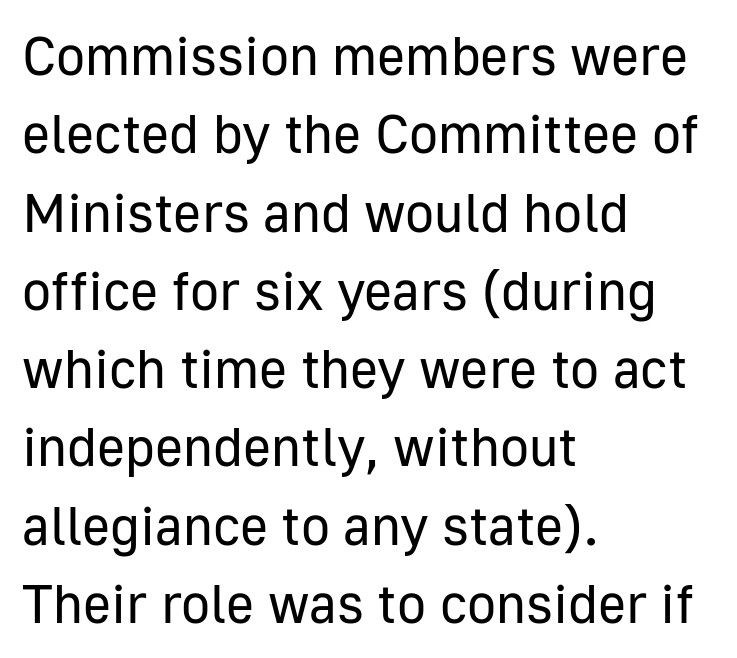
Q: Is the text bold? A: No.
Q: Is the text italic (slanted)? A: No, it is upright.
Q: Is the typeface a serif or a sans-serif typeface? A: Sans-serif.
Q: Is the text underlined? A: No.
Q: How is the paragraph aligned? A: Left-aligned.
Q: Is the spacing between letters normal or unusually wide? A: Normal.
Q: Is the spacing between lines tight, normal or loose? A: Normal.
Q: Width (condensed, normal, or wide)? A: Normal.
Q: Stroke contrast? A: Low.
Q: x-height? A: Medium.
Q: Monospaced? A: No.
